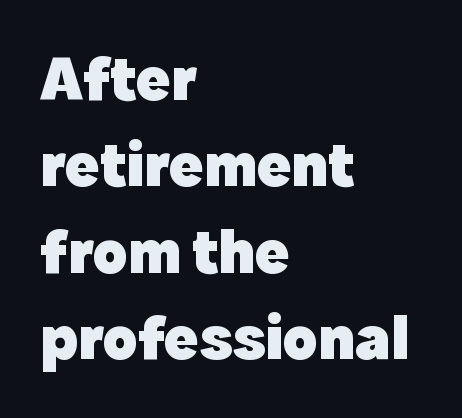
No word sits above an underline. The text block is weighted toward the left margin, trailing off unevenly rightward. The type sits square on the baseline with zero lean. Strong, thick strokes mark this as bold type. Leading: standard.
